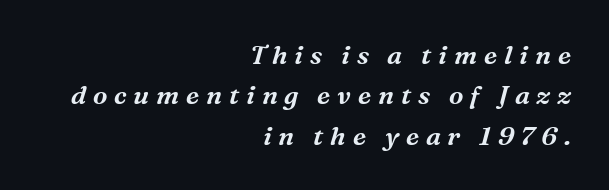
Q: Is the text italic (slanted)? A: Yes, it leans right by about 16 degrees.
Q: Is the text underlined? A: No.
Q: How is the paragraph aligned? A: Right-aligned.
Q: Is the spacing between letters normal or unusually wide? A: Unusually wide.
Q: Is the spacing between lines tight, normal or loose? A: Normal.
